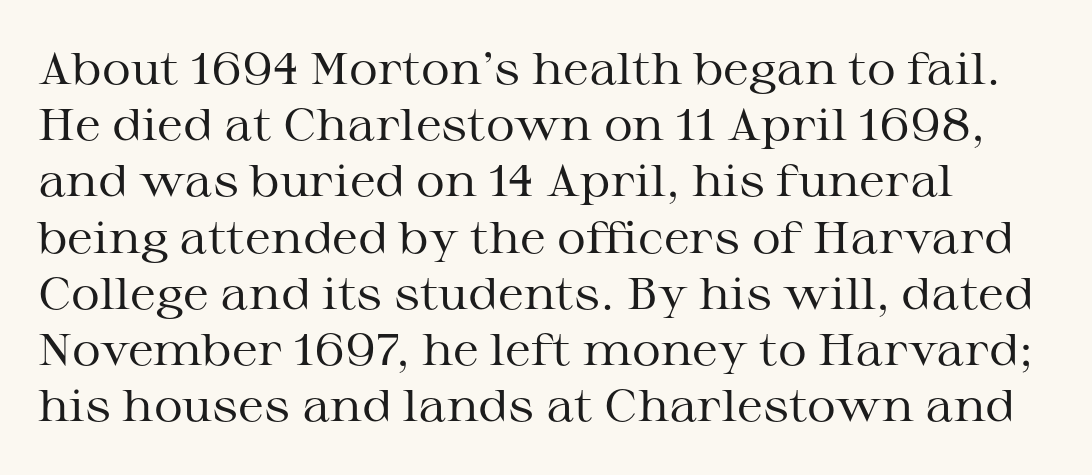
{"serif": "yes", "italic": "no", "bold": "no", "weight": "regular", "width": "wide", "stroke_contrast": "medium", "x_height": "medium", "monospaced": "no", "underline": "no", "line_spacing": "normal", "line_spacing_ratio": 1.25, "letter_spacing": "normal", "letter_spacing_em": 0.0, "glyph_px": 45}
